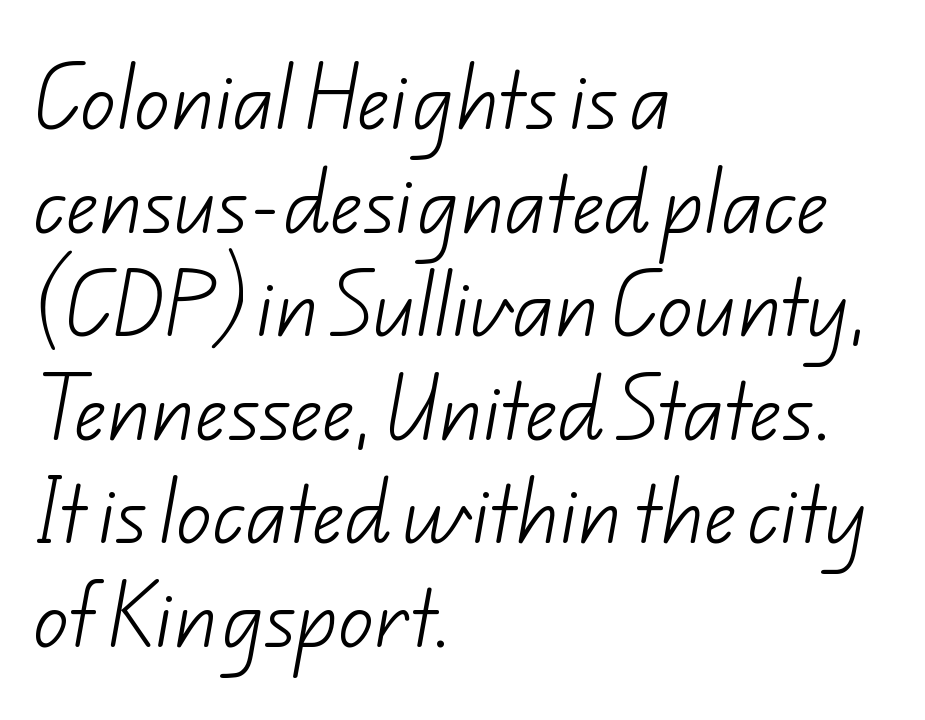
Q: Is the text bold? A: No.
Q: Is the typeface a serif or a sans-serif typeface? A: Sans-serif.
Q: Is the text underlined? A: No.
Q: How is the paragraph aligned? A: Left-aligned.
Q: Is the spacing between letters normal or unusually wide? A: Normal.
Q: Is the spacing between lines tight, normal or loose? A: Normal.
Q: Width (condensed, normal, or wide)? A: Normal.
Q: Stroke contrast? A: Low.
Q: x-height? A: Small.
Q: Monospaced? A: No.
